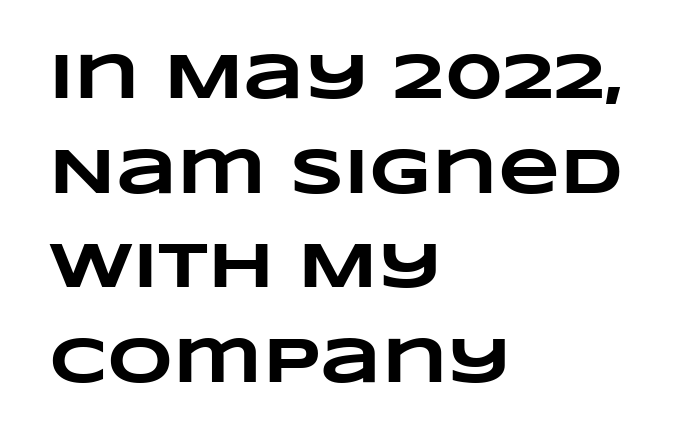
Q: Is the text bold? A: Yes.
Q: Is the text underlined? A: No.
Q: How is the paragraph aligned? A: Left-aligned.
Q: Is the spacing between letters normal or unusually wide? A: Normal.
Q: Is the spacing between lines tight, normal or loose? A: Normal.
Q: Width (condensed, normal, or wide)? A: Wide.
Q: Stroke contrast? A: Low.
Q: x-height? A: Large.
Q: Monospaced? A: No.
